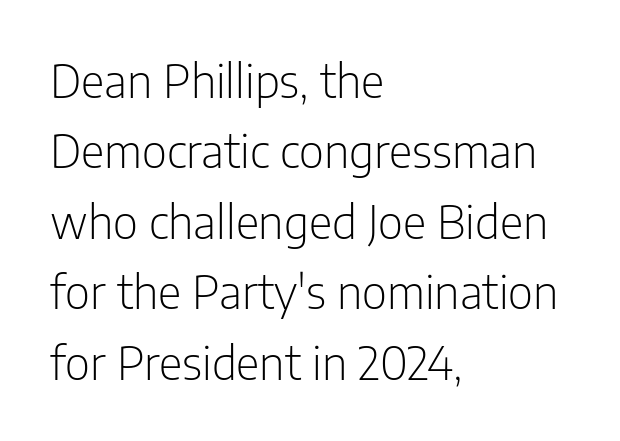
Designer's note — italics off, roman on. Check the space under the baseline: it is left empty. Grotesque or geometric, the face here clearly has no serifs. The lines are quadded left. Default kerning and tracking; the words read as compact shapes. Weight: regular or lighter.
